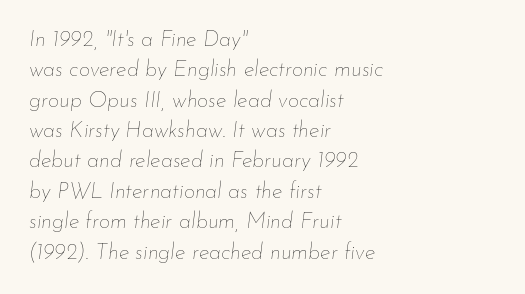
The image shows 22 px text type, italic (leaning right); set left-aligned, normal line spacing (1.38x), normal letter spacing, not underlined.
